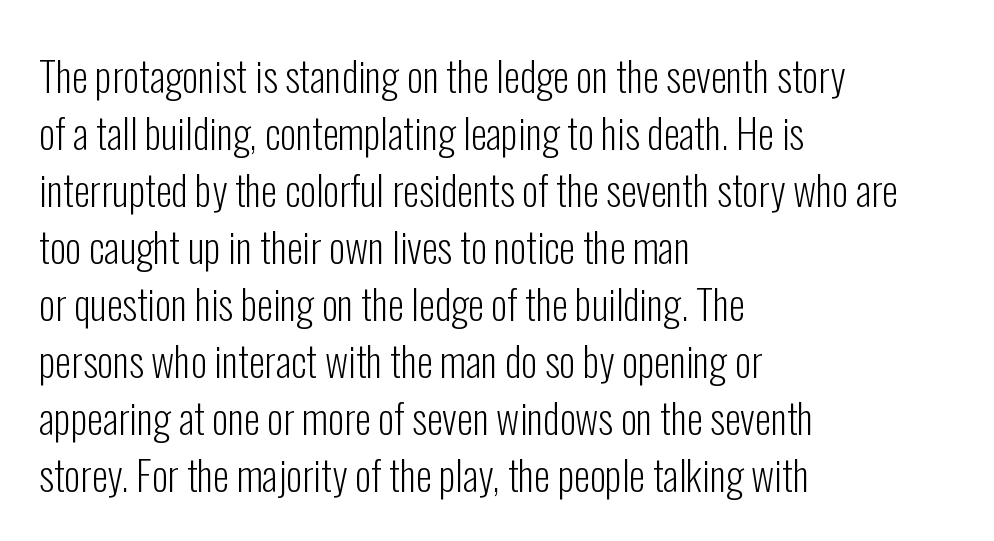
The image shows 41 px light, condensed sans-serif type, upright; set left-aligned, normal line spacing (1.39x), normal letter spacing, not underlined; low stroke contrast and a medium x-height.
